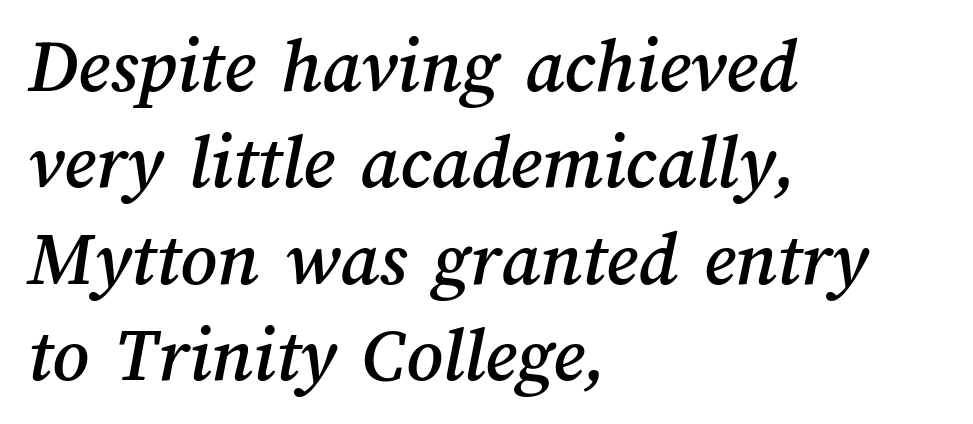
Q: Is the text underlined? A: No.
Q: How is the paragraph aligned? A: Left-aligned.
Q: Is the spacing between letters normal or unusually wide? A: Normal.
Q: Width (condensed, normal, or wide)? A: Normal.
Q: Stroke contrast? A: Medium.
Q: x-height? A: Medium.
Q: Monospaced? A: No.
